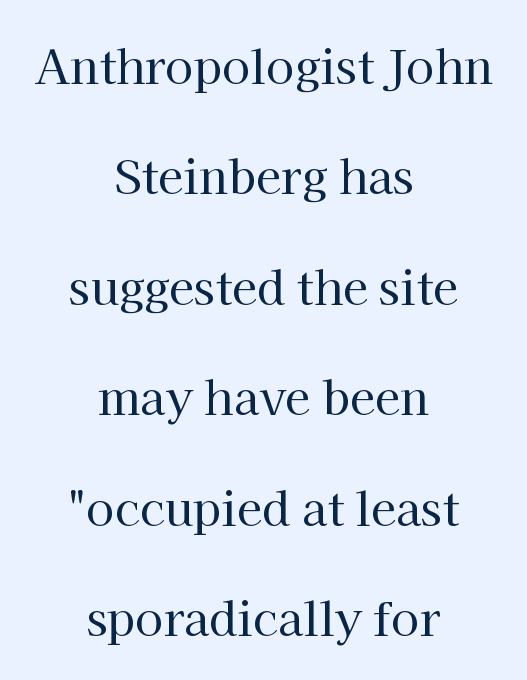
Q: Is the text bold? A: No.
Q: Is the text italic (slanted)? A: No, it is upright.
Q: Is the typeface a serif or a sans-serif typeface? A: Serif.
Q: Is the text underlined? A: No.
Q: How is the paragraph aligned? A: Centered.
Q: Is the spacing between letters normal or unusually wide? A: Normal.
Q: Is the spacing between lines tight, normal or loose? A: Loose.
Q: Width (condensed, normal, or wide)? A: Normal.
Q: Stroke contrast? A: High.
Q: x-height? A: Medium.
Q: Monospaced? A: No.
